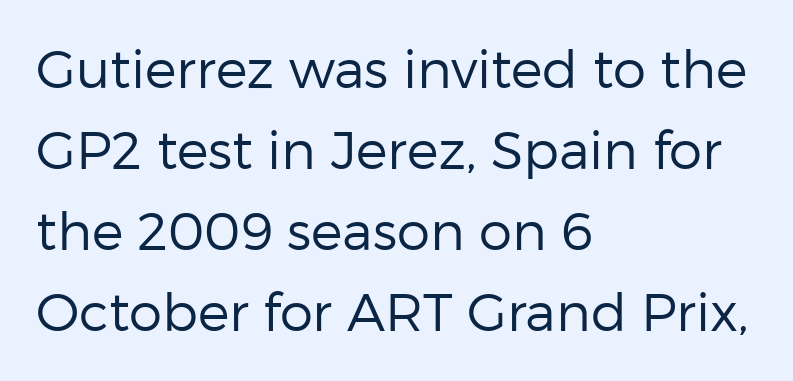
The face used here is proportionally spaced, like ordinary book or web type. Default kerning and tracking; the words read as compact shapes. Examine the stroke ends and you'll find no serifs. The rows are spaced the way most documents space them.
